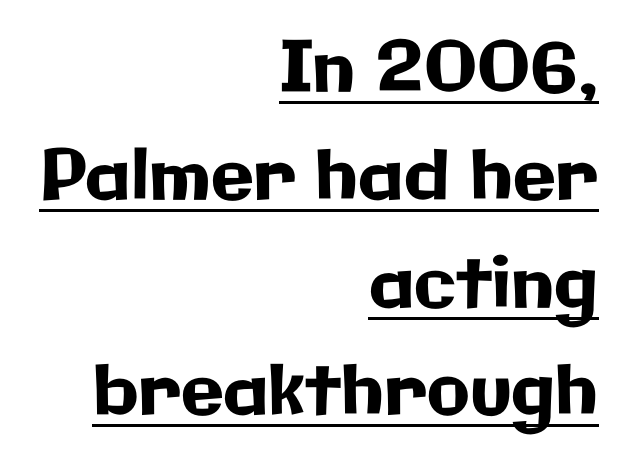
Q: Is the text italic (slanted)? A: No, it is upright.
Q: Is the typeface a serif or a sans-serif typeface? A: Sans-serif.
Q: Is the text underlined? A: Yes.
Q: How is the paragraph aligned? A: Right-aligned.
Q: Is the spacing between letters normal or unusually wide? A: Normal.
Q: Is the spacing between lines tight, normal or loose? A: Normal.
Q: Width (condensed, normal, or wide)? A: Normal.
Q: Stroke contrast? A: Low.
Q: x-height? A: Medium.
Q: Monospaced? A: No.
